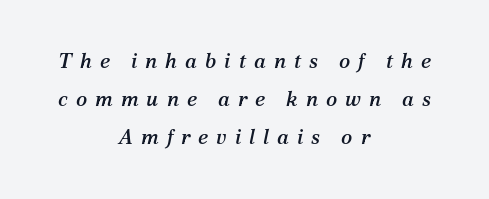
Q: Is the text italic (slanted)? A: Yes, it leans right by about 12 degrees.
Q: Is the text underlined? A: No.
Q: How is the paragraph aligned? A: Centered.
Q: Is the spacing between letters normal or unusually wide? A: Unusually wide.
